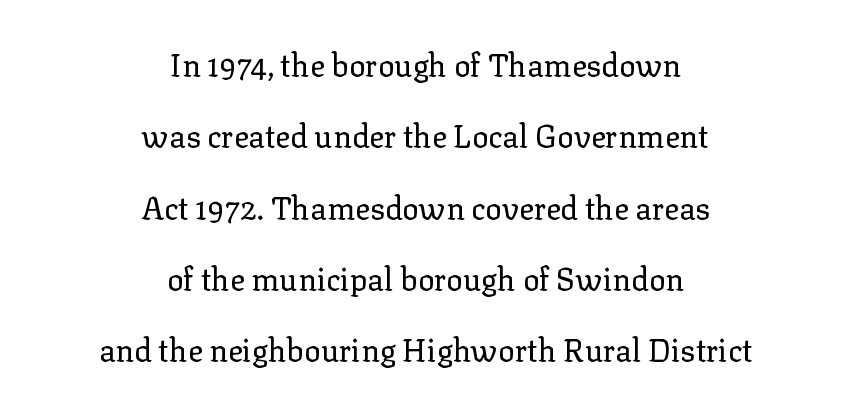
{"serif": "yes", "italic": "no", "bold": "no", "weight": "regular", "width": "normal", "stroke_contrast": "low", "x_height": "medium", "monospaced": "no", "underline": "no", "align": "center", "line_spacing": "loose", "line_spacing_ratio": 2.3, "letter_spacing": "normal", "letter_spacing_em": 0.0, "glyph_px": 31}
